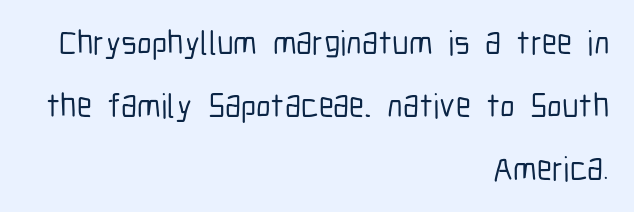
The image shows 34 px condensed sans-serif type, upright; set right-aligned, line spacing 1.86x, normal letter spacing, not underlined; low stroke contrast and a medium x-height.
